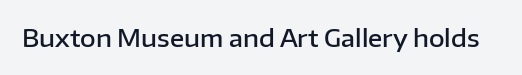
The image shows 24 px text type, upright; set normal letter spacing, not underlined.
